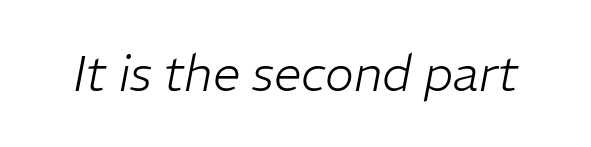
{"italic": "yes", "lean": "right", "slant_degrees": 11, "bold": "no", "weight": "light", "width": "normal", "stroke_contrast": "low", "x_height": "medium", "monospaced": "no", "underline": "no", "letter_spacing": "normal", "letter_spacing_em": 0.0, "glyph_px": 49}
